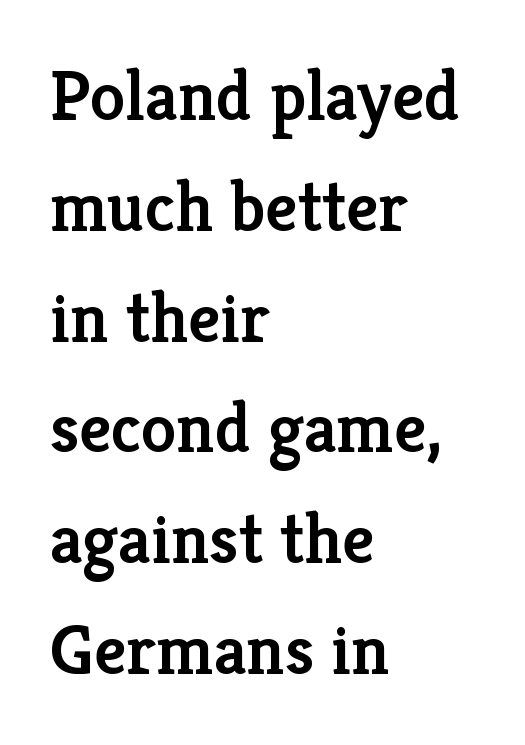
The image shows 71 px semibold serif type, upright; set left-aligned, normal line spacing (1.56x), normal letter spacing, not underlined; low stroke contrast and a medium x-height.
